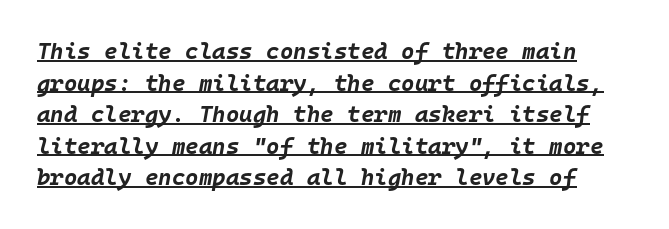
Each glyph is drawn with heavy, bold strokes. Inter-character spacing is left at the font's built-in metrics. Check the space under the baseline: a stroke is drawn there. When letters slant like this, we call the style italic.
